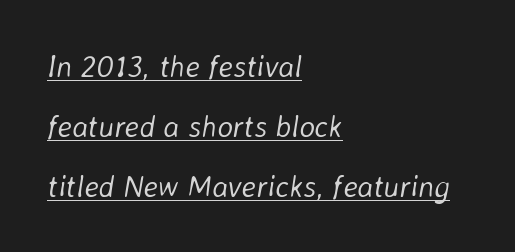
Q: Is the text bold? A: No.
Q: Is the text italic (slanted)? A: Yes, it leans right by about 8 degrees.
Q: Is the text underlined? A: Yes.
Q: How is the paragraph aligned? A: Left-aligned.
Q: Is the spacing between letters normal or unusually wide? A: Normal.
Q: Is the spacing between lines tight, normal or loose? A: Loose.
Q: Width (condensed, normal, or wide)? A: Normal.
Q: Stroke contrast? A: Low.
Q: x-height? A: Medium.
Q: Monospaced? A: No.
